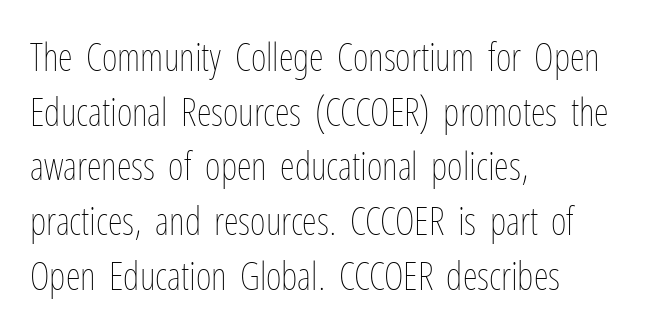
No italicization has been applied; the sample stays upright. The passage shown is typed in a proportional face where columns would drift. Regular leading. In terms of letterspacing, this is plain default setting. A bare baseline throughout the passage. The typesetting does not lean heavy: it is not bold.
